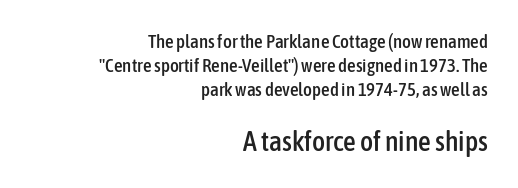
The image shows 28 px condensed sans-serif type, upright; set right-aligned, normal line spacing (1.26x), normal letter spacing, not underlined; the second (bottom) block is 1.47x larger; low stroke contrast and a medium x-height.
